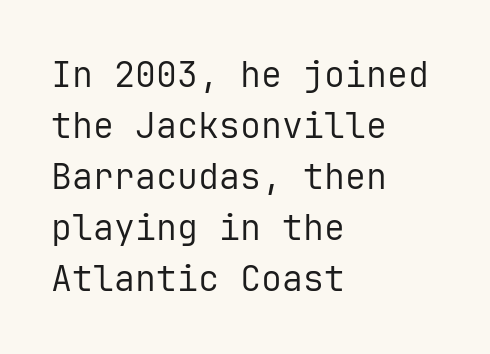
Summary of vertical rhythm: regular, with standard interline spacing. Is this a fixed-width face? Yes — each glyph sits in an identical cell. The characters are drawn with everyday or finer stroke widths. Unmarked baselines from the first word to the last.
